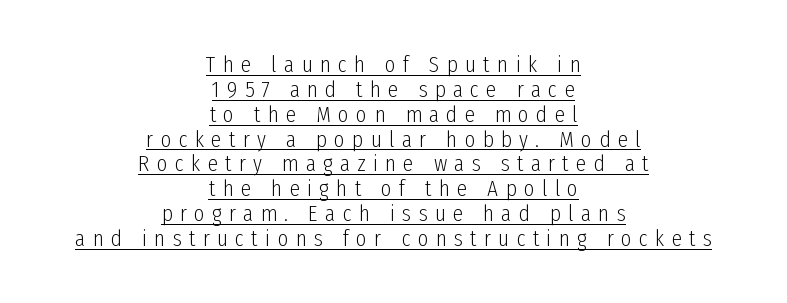
What's the leading like? Squeezed, with rows nearly overlapping. The text block is weighted toward neither margin, spreading evenly from the middle. Stroke mass is kept to a normal reading level or below. Posture: upright roman.
